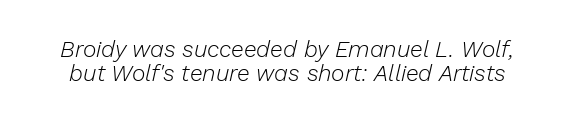
The image shows 23 px text type, italic (leaning right); set tight line spacing (1.05x), normal letter spacing, not underlined.
